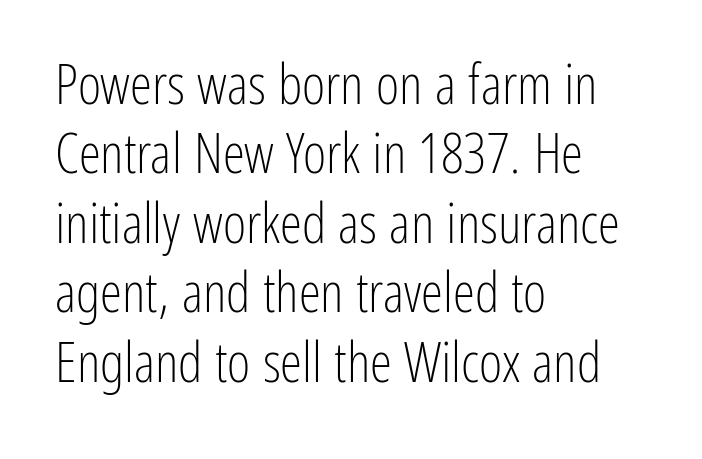
Line beginnings align vertically; line endings do not. In terms of letterform style, serifs are entirely absent. Here the designer chose a conventional face with non-uniform glyph widths. Letters rest on an invisible, unmarked baseline.
